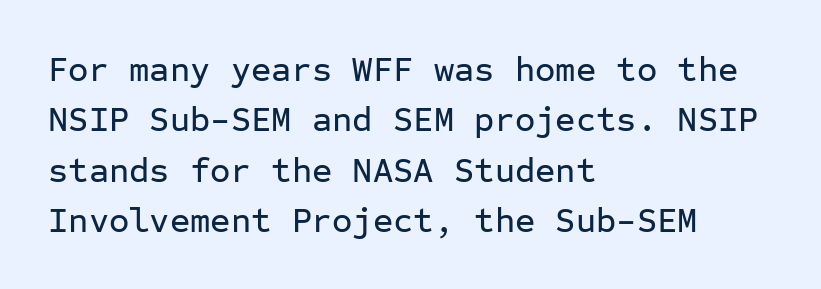
The image shows 35 px sans-serif type, upright, monospaced; set left-aligned, normal line spacing (1.44x), normal letter spacing, not underlined; low stroke contrast and a medium x-height.
